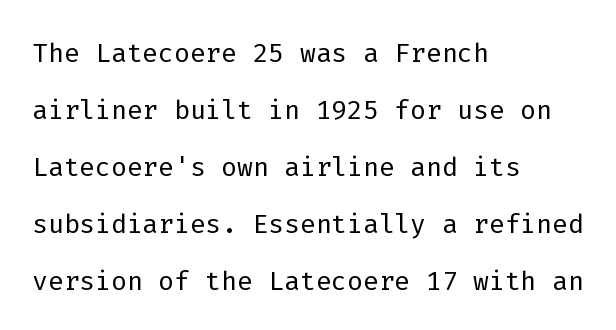
The letters carry no serifs — their stems end cleanly without finishing strokes. No italicization has been applied; the sample stays upright. There is no visible air inserted between adjacent glyphs. Horizontal alignment here is leftward, the default for most running prose.
